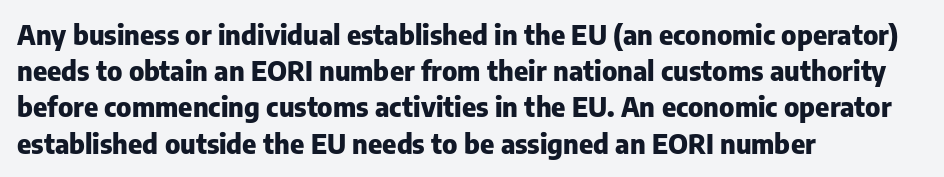
{"italic": "no", "bold": "yes", "underline": "no", "align": "left", "line_spacing": "normal", "line_spacing_ratio": 1.34, "letter_spacing": "normal", "letter_spacing_em": 0.0, "glyph_px": 27}
